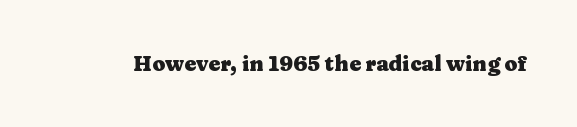
{"italic": "no", "bold": "yes", "underline": "no", "letter_spacing": "normal", "letter_spacing_em": 0.0, "glyph_px": 21}
